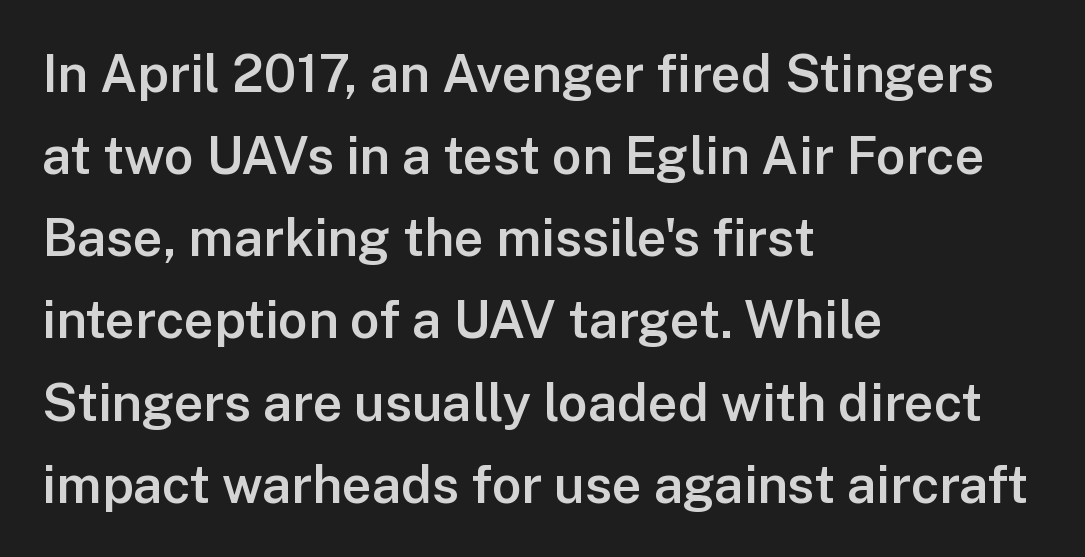
The image shows 52 px semibold sans-serif type, upright; set left-aligned, normal line spacing (1.58x), normal letter spacing, not underlined; low stroke contrast and a medium x-height.
